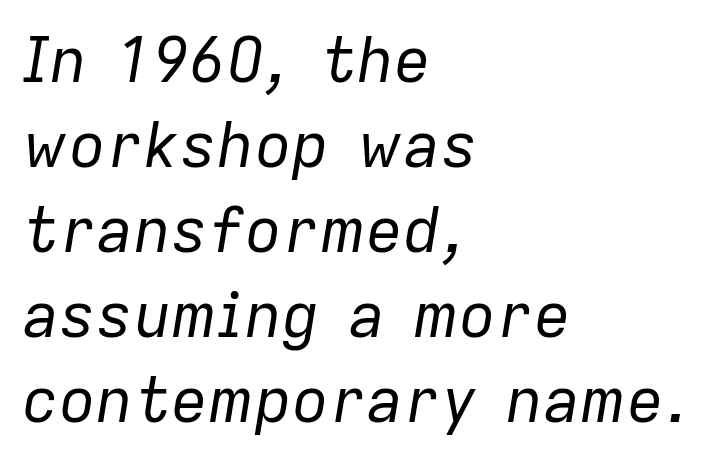
{"italic": "yes", "lean": "right", "slant_degrees": 9, "bold": "no", "weight": "regular", "width": "normal", "stroke_contrast": "low", "x_height": "medium", "monospaced": "no", "underline": "no", "align": "left", "line_spacing": "normal", "line_spacing_ratio": 1.37, "letter_spacing": "normal", "letter_spacing_em": 0.0, "glyph_px": 62}
